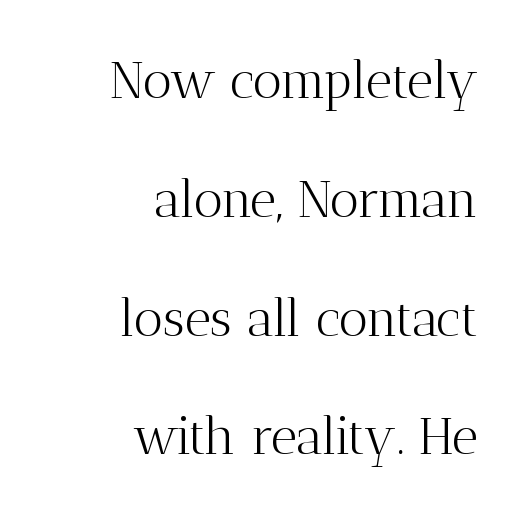
Baseline-to-baseline distance is far greater than the letter height. Posture: upright roman. Standard letterfit; no display-style spreading of the glyphs. Stem width sits at or under what a default text font uses.
